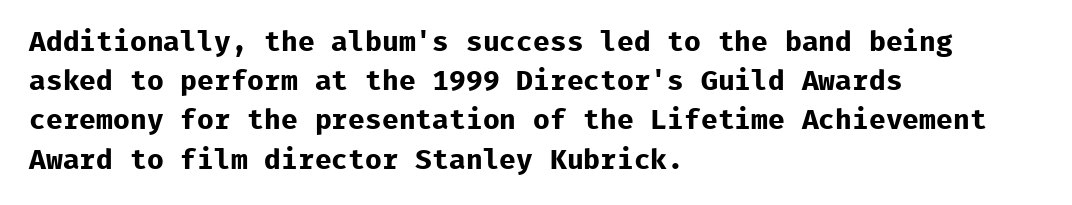
Students, note that the glyphs here touch the page at normal intervals. Rows of type keep a routine distance in the vertical direction. Look at the bottom of the vertical strokes: they stop flat, with no serifs. The glyphs are unaccompanied by any horizontal stroke below them. A full-strength bold gives these letters their thick strokes. Fixed-width glyphs throughout — classic coding-font behaviour.
